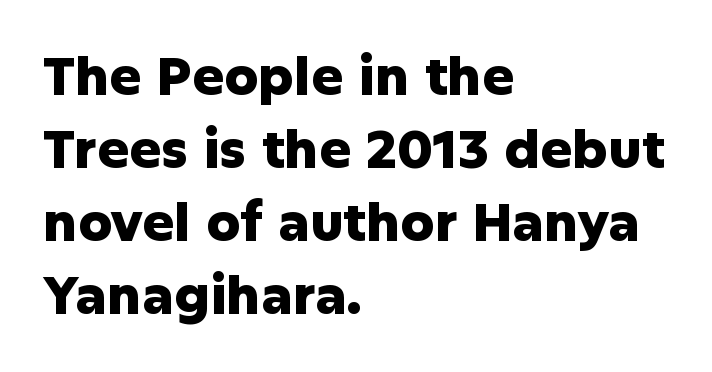
Spacing verdict: proportional, widths tailored to each character. In terms of posture, this sample is upright. I'd describe the lettering as bold — thick and assertive. Inter-character spacing is left at the font's built-in metrics. Leftover space on each line is placed entirely after the last word. The specimen omits any rule beneath the text block's lines.
